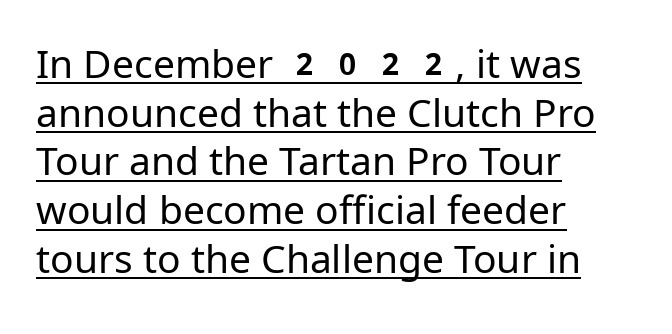
Here the designer chose a conventional face with non-uniform glyph widths. The space between consecutive lines is moderate. Quick note: underline on. Look at the bottom of the vertical strokes: they stop flat, with no serifs. Weight: in the light-to-regular range. Alignment: flush left.
